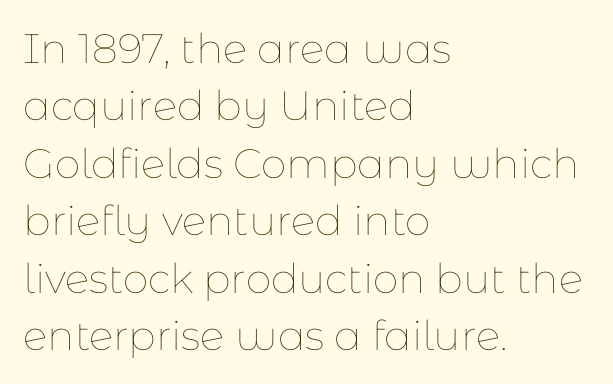
{"italic": "no", "bold": "no", "weight": "thin", "width": "normal", "stroke_contrast": "low", "x_height": "medium", "monospaced": "no", "underline": "no", "align": "left", "line_spacing": "normal", "line_spacing_ratio": 1.4, "letter_spacing": "normal", "letter_spacing_em": 0.0, "glyph_px": 41}
